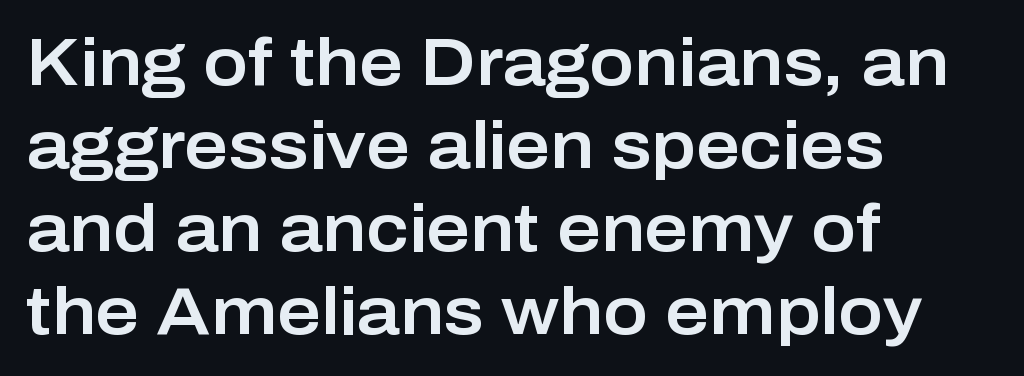
Q: Is the text italic (slanted)? A: No, it is upright.
Q: Is the typeface a serif or a sans-serif typeface? A: Sans-serif.
Q: Is the text underlined? A: No.
Q: How is the paragraph aligned? A: Left-aligned.
Q: Is the spacing between letters normal or unusually wide? A: Normal.
Q: Width (condensed, normal, or wide)? A: Normal.
Q: Stroke contrast? A: Low.
Q: x-height? A: Medium.
Q: Monospaced? A: No.
